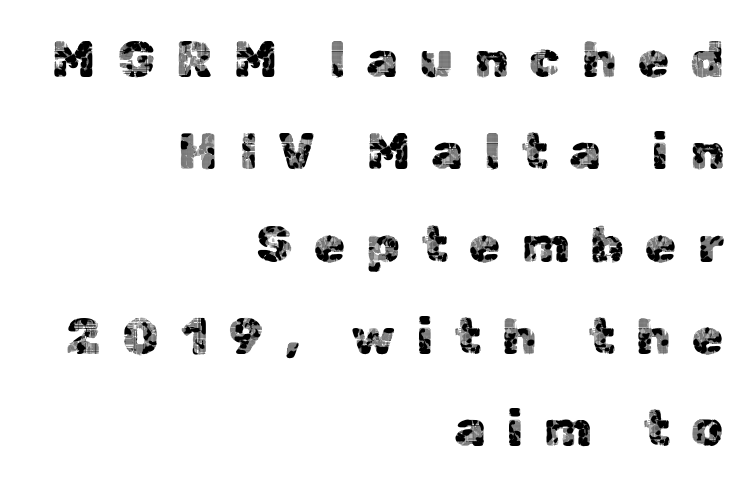
{"serif": "no", "italic": "no", "width": "normal", "x_height": "medium", "monospaced": "no", "underline": "no", "align": "right", "line_spacing_ratio": 1.81, "letter_spacing": "wide", "letter_spacing_em": 0.41, "glyph_px": 51}
